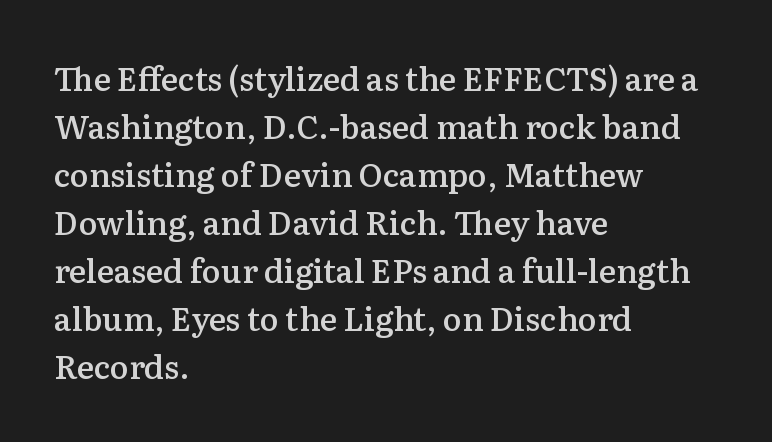
The image shows 32 px semibold serif type, upright; set left-aligned, normal line spacing (1.5x), normal letter spacing, not underlined; medium stroke contrast and a medium x-height.
